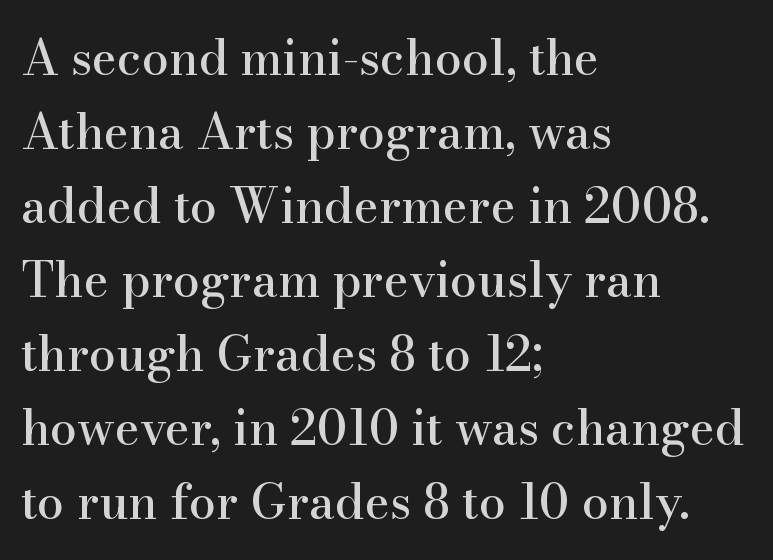
Q: Is the text italic (slanted)? A: No, it is upright.
Q: Is the typeface a serif or a sans-serif typeface? A: Serif.
Q: Is the text underlined? A: No.
Q: How is the paragraph aligned? A: Left-aligned.
Q: Is the spacing between letters normal or unusually wide? A: Normal.
Q: Is the spacing between lines tight, normal or loose? A: Normal.
Q: Width (condensed, normal, or wide)? A: Normal.
Q: Stroke contrast? A: High.
Q: x-height? A: Small.
Q: Monospaced? A: No.
